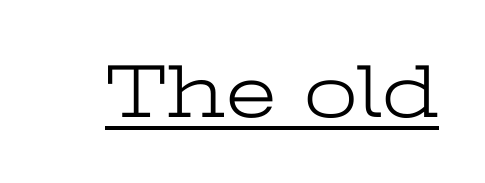
Q: Is the text bold? A: No.
Q: Is the text italic (slanted)? A: No, it is upright.
Q: Is the typeface a serif or a sans-serif typeface? A: Serif.
Q: Is the text underlined? A: Yes.
Q: Is the spacing between letters normal or unusually wide? A: Normal.
Q: Width (condensed, normal, or wide)? A: Wide.
Q: Stroke contrast? A: Low.
Q: x-height? A: Medium.
Q: Monospaced? A: No.
